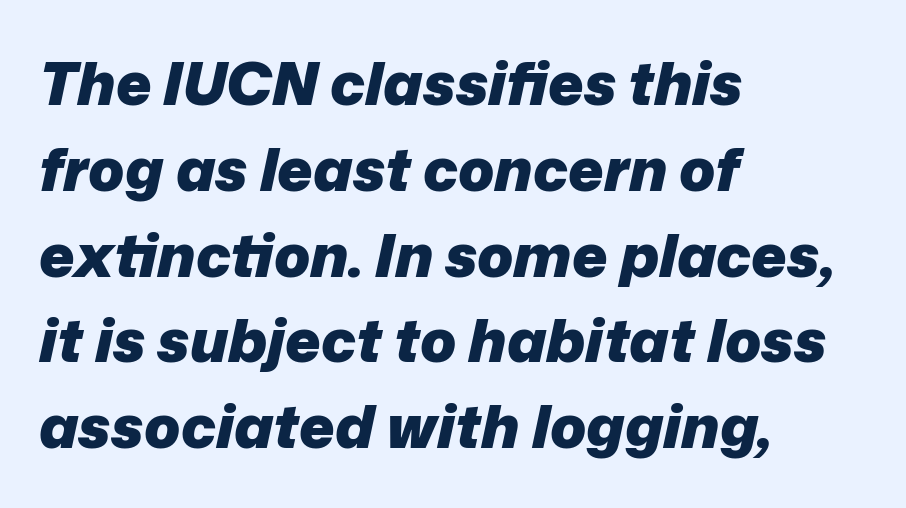
{"italic": "yes", "lean": "right", "slant_degrees": 12, "bold": "yes", "weight": "heavy", "width": "normal", "stroke_contrast": "low", "x_height": "medium", "monospaced": "no", "underline": "no", "align": "left", "line_spacing": "normal", "line_spacing_ratio": 1.43, "letter_spacing": "normal", "letter_spacing_em": 0.0, "glyph_px": 60}
